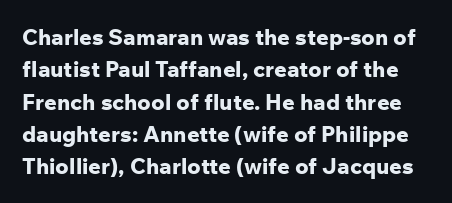
Q: Is the text bold? A: Yes.
Q: Is the text italic (slanted)? A: No, it is upright.
Q: Is the text underlined? A: No.
Q: Is the spacing between letters normal or unusually wide? A: Normal.
Q: Is the spacing between lines tight, normal or loose? A: Normal.
